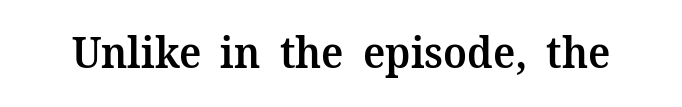
Q: Is the text bold? A: Semi-bold.
Q: Is the text italic (slanted)? A: No, it is upright.
Q: Is the typeface a serif or a sans-serif typeface? A: Serif.
Q: Is the text underlined? A: No.
Q: Is the spacing between letters normal or unusually wide? A: Normal.
Q: Width (condensed, normal, or wide)? A: Normal.
Q: Stroke contrast? A: Medium.
Q: x-height? A: Medium.
Q: Monospaced? A: No.
